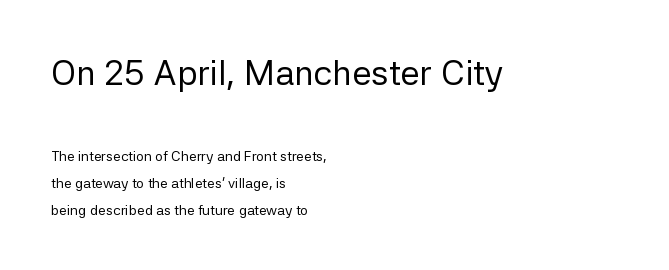
{"serif": "no", "italic": "no", "bold": "no", "weight": "regular", "width": "normal", "stroke_contrast": "low", "x_height": "medium", "monospaced": "no", "underline": "no", "align": "left", "line_spacing": "loose", "line_spacing_ratio": 1.93, "letter_spacing": "normal", "letter_spacing_em": 0.0, "larger_block": "first", "size_ratio": 2.5, "glyph_px": 35}
